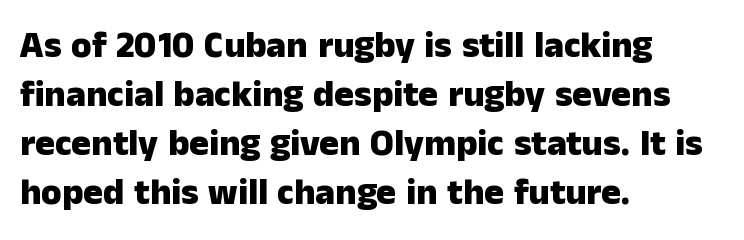
A clean baseline with only descenders dipping below it. The type is set solid horizontally, with unmodified tracking. The lines sit at an ordinary, default distance from one another. As a designer I'd log this as weight 700, bold. Each letter keeps its own natural width here, so spacing adapts to shape. The specimen reads as upright at a glance.
